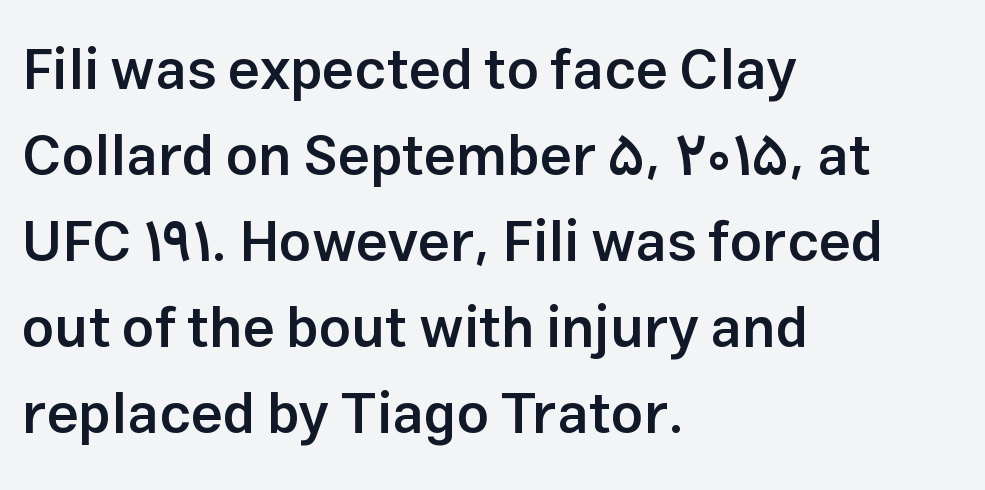
{"serif": "no", "italic": "no", "bold": "semi", "weight": "semibold", "width": "normal", "stroke_contrast": "low", "x_height": "medium", "monospaced": "no", "underline": "no", "align": "left", "line_spacing": "normal", "line_spacing_ratio": 1.51, "letter_spacing": "normal", "letter_spacing_em": 0.0, "glyph_px": 57}
